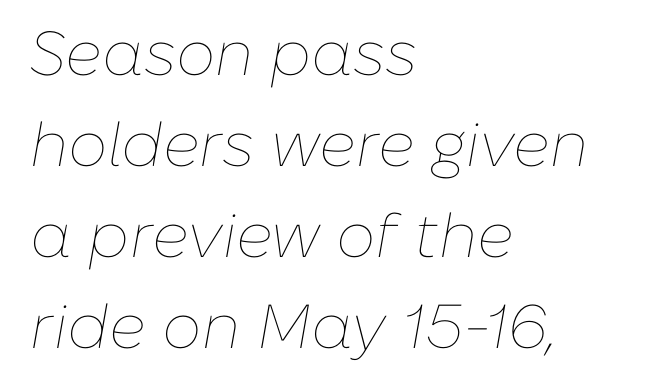
Q: Is the text bold? A: No.
Q: Is the text italic (slanted)? A: Yes, it leans right by about 10 degrees.
Q: Is the text underlined? A: No.
Q: How is the paragraph aligned? A: Left-aligned.
Q: Is the spacing between letters normal or unusually wide? A: Normal.
Q: Is the spacing between lines tight, normal or loose? A: Normal.
Q: Width (condensed, normal, or wide)? A: Normal.
Q: Stroke contrast? A: Low.
Q: x-height? A: Medium.
Q: Monospaced? A: No.
